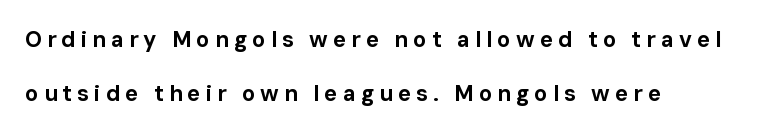
{"italic": "no", "bold": "yes", "underline": "no", "align": "left", "line_spacing": "loose", "line_spacing_ratio": 2.45, "letter_spacing": "wide", "letter_spacing_em": 0.23, "glyph_px": 22}
